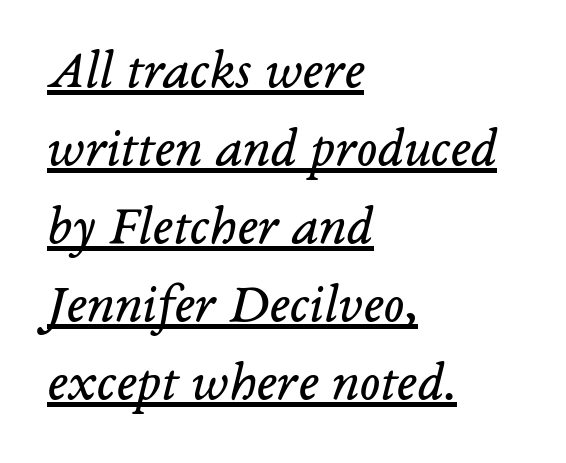
The image shows 55 px regular-weight serif type, italic (leaning right); set left-aligned, normal line spacing (1.42x), normal letter spacing, underlined; low stroke contrast and a medium x-height.
